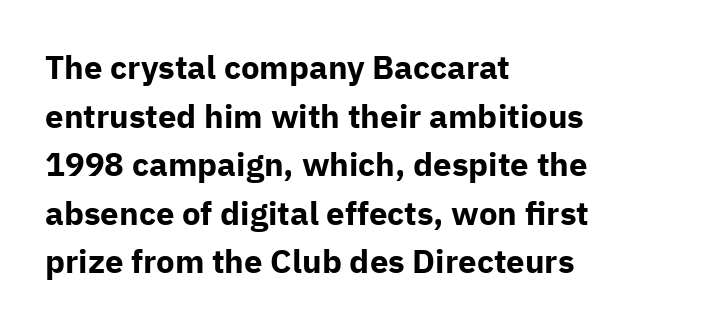
{"serif": "no", "italic": "no", "bold": "yes", "weight": "bold", "width": "normal", "stroke_contrast": "low", "x_height": "medium", "monospaced": "no", "underline": "no", "align": "left", "line_spacing": "normal", "line_spacing_ratio": 1.47, "letter_spacing": "normal", "letter_spacing_em": 0.0, "glyph_px": 33}
